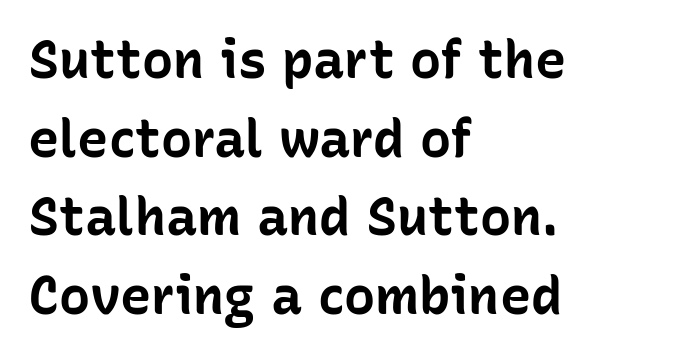
Q: Is the text bold? A: Yes.
Q: Is the text italic (slanted)? A: No, it is upright.
Q: Is the typeface a serif or a sans-serif typeface? A: Sans-serif.
Q: Is the text underlined? A: No.
Q: How is the paragraph aligned? A: Left-aligned.
Q: Is the spacing between letters normal or unusually wide? A: Normal.
Q: Is the spacing between lines tight, normal or loose? A: Normal.
Q: Width (condensed, normal, or wide)? A: Normal.
Q: Stroke contrast? A: Low.
Q: x-height? A: Medium.
Q: Monospaced? A: No.
